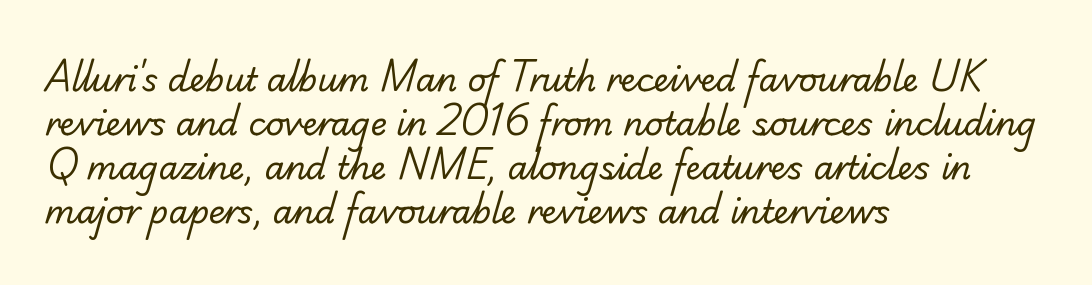
Short and long lines alike share a common starting point at left. Each word holds together tightly as a unit, with standard inter-letter gaps. Stems here are at most as thick as an everyday book face. Quick note: underline off. Note the varied advance widths — an 'i' is clearly narrower than an 'm'.
